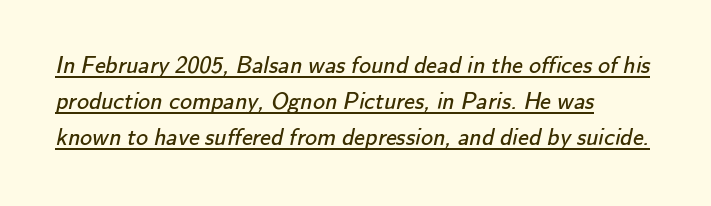
{"bold": "no", "underline": "yes", "align": "left", "line_spacing": "normal", "line_spacing_ratio": 1.5, "letter_spacing": "normal", "letter_spacing_em": 0.0, "glyph_px": 24}
